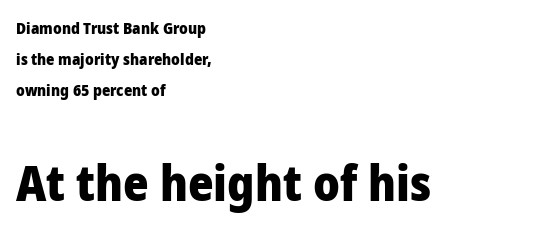
{"serif": "no", "italic": "no", "bold": "yes", "weight": "heavy", "width": "normal", "stroke_contrast": "low", "x_height": "medium", "monospaced": "no", "underline": "no", "align": "left", "line_spacing": "loose", "line_spacing_ratio": 1.94, "letter_spacing": "normal", "letter_spacing_em": 0.0, "larger_block": "second", "size_ratio": 3.06, "glyph_px": 49}
